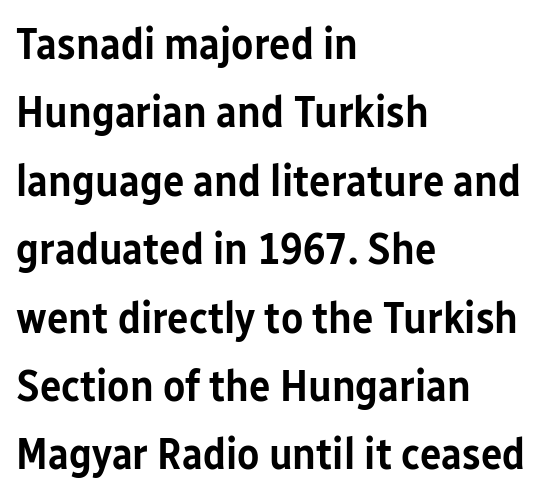
{"serif": "no", "italic": "no", "bold": "semi", "weight": "semibold", "width": "condensed", "stroke_contrast": "low", "x_height": "medium", "monospaced": "no", "underline": "no", "align": "left", "line_spacing": "normal", "line_spacing_ratio": 1.52, "letter_spacing": "normal", "letter_spacing_em": 0.0, "glyph_px": 45}
